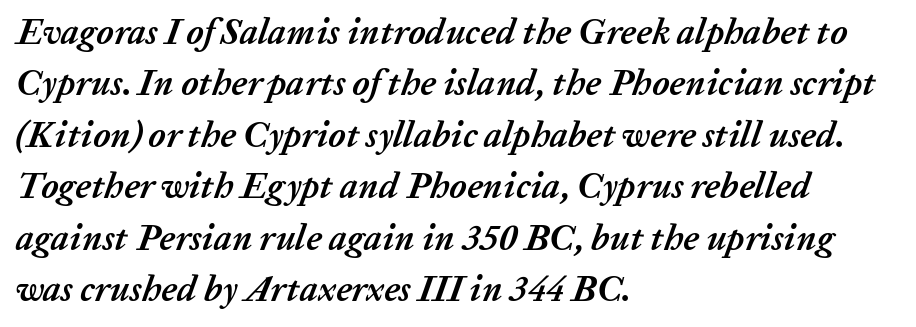
The image shows 36 px semibold type, italic (leaning right); set left-aligned, normal line spacing (1.43x), normal letter spacing, not underlined; low stroke contrast and a medium x-height.
